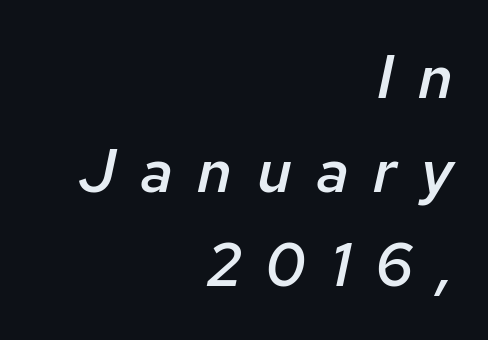
Q: Is the text bold? A: Semi-bold.
Q: Is the text italic (slanted)? A: Yes, it leans right by about 12 degrees.
Q: Is the text underlined? A: No.
Q: How is the paragraph aligned? A: Right-aligned.
Q: Is the spacing between letters normal or unusually wide? A: Unusually wide.
Q: Is the spacing between lines tight, normal or loose? A: Normal.
Q: Width (condensed, normal, or wide)? A: Normal.
Q: Stroke contrast? A: Low.
Q: x-height? A: Medium.
Q: Monospaced? A: No.
